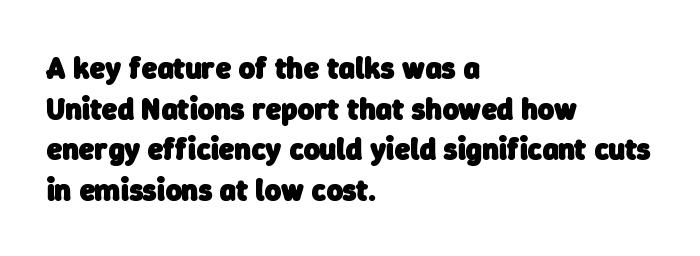
Q: Is the text bold? A: Yes.
Q: Is the typeface a serif or a sans-serif typeface? A: Sans-serif.
Q: Is the text underlined? A: No.
Q: How is the paragraph aligned? A: Left-aligned.
Q: Is the spacing between letters normal or unusually wide? A: Normal.
Q: Is the spacing between lines tight, normal or loose? A: Normal.
Q: Width (condensed, normal, or wide)? A: Normal.
Q: Stroke contrast? A: Low.
Q: x-height? A: Medium.
Q: Monospaced? A: No.
